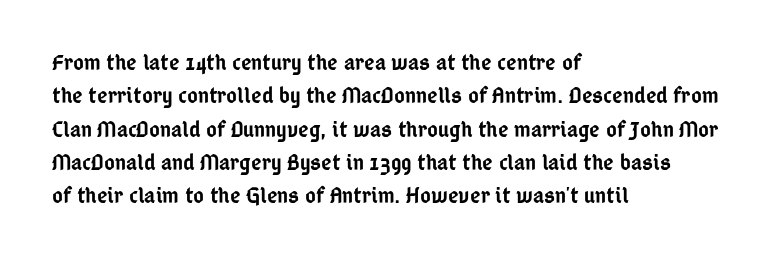
{"italic": "no", "bold": "semi", "underline": "no", "align": "left", "line_spacing": "normal", "line_spacing_ratio": 1.45, "letter_spacing": "normal", "letter_spacing_em": 0.0, "glyph_px": 23}
